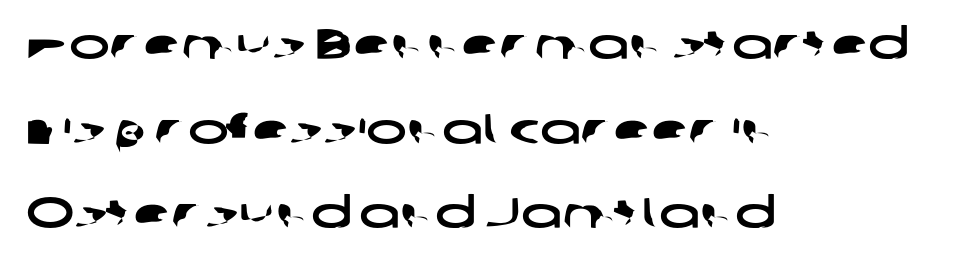
This sample has the flowing, uneven cadence of proportional lettering. What kind of face is this? One without serifs — a sans. No word sits above an underline. Honestly, the rows look like they've been pulled way apart.
